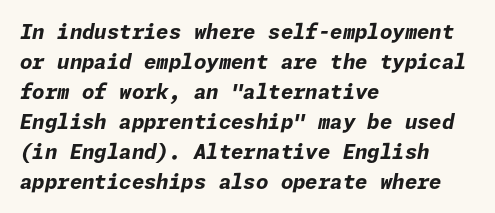
The image shows 20 px bold type, italic (leaning right); set left-aligned, normal line spacing (1.5x), normal letter spacing, not underlined.
